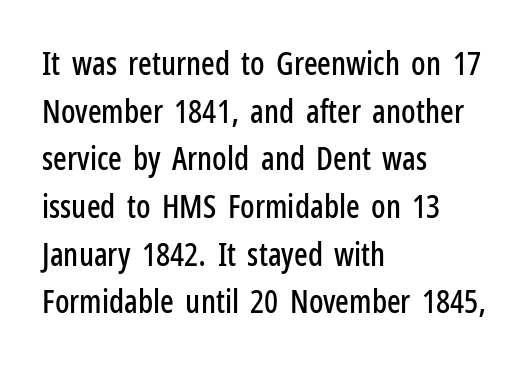
The face used here is proportionally spaced, like ordinary book or web type. Descenders hang freely into open space. There is no visible air inserted between adjacent glyphs. Is the block centered? No — it sits flush against the left margin. Ascenders rise straight up at ninety degrees. How would I describe the line gaps? Plain and ordinary.
